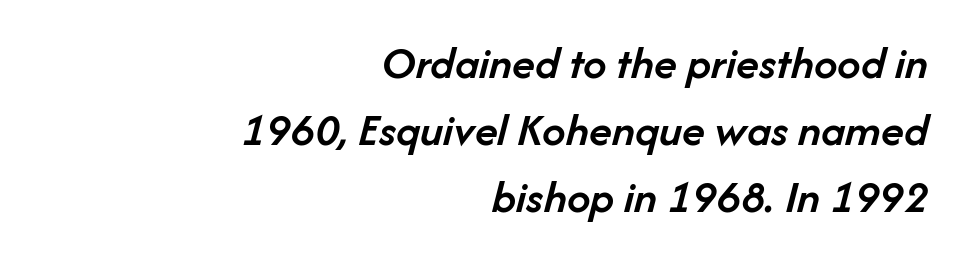
The image shows 47 px semibold type, italic (leaning right); set right-aligned, normal line spacing (1.43x), normal letter spacing, not underlined; low stroke contrast and a medium x-height.
